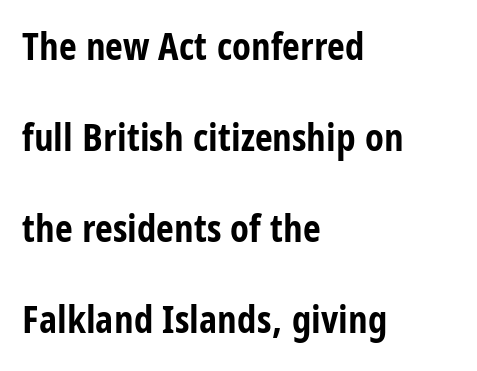
Q: Is the text bold? A: Yes.
Q: Is the text italic (slanted)? A: No, it is upright.
Q: Is the typeface a serif or a sans-serif typeface? A: Sans-serif.
Q: Is the text underlined? A: No.
Q: How is the paragraph aligned? A: Left-aligned.
Q: Is the spacing between letters normal or unusually wide? A: Normal.
Q: Is the spacing between lines tight, normal or loose? A: Loose.
Q: Width (condensed, normal, or wide)? A: Condensed.
Q: Stroke contrast? A: Low.
Q: x-height? A: Large.
Q: Monospaced? A: No.
